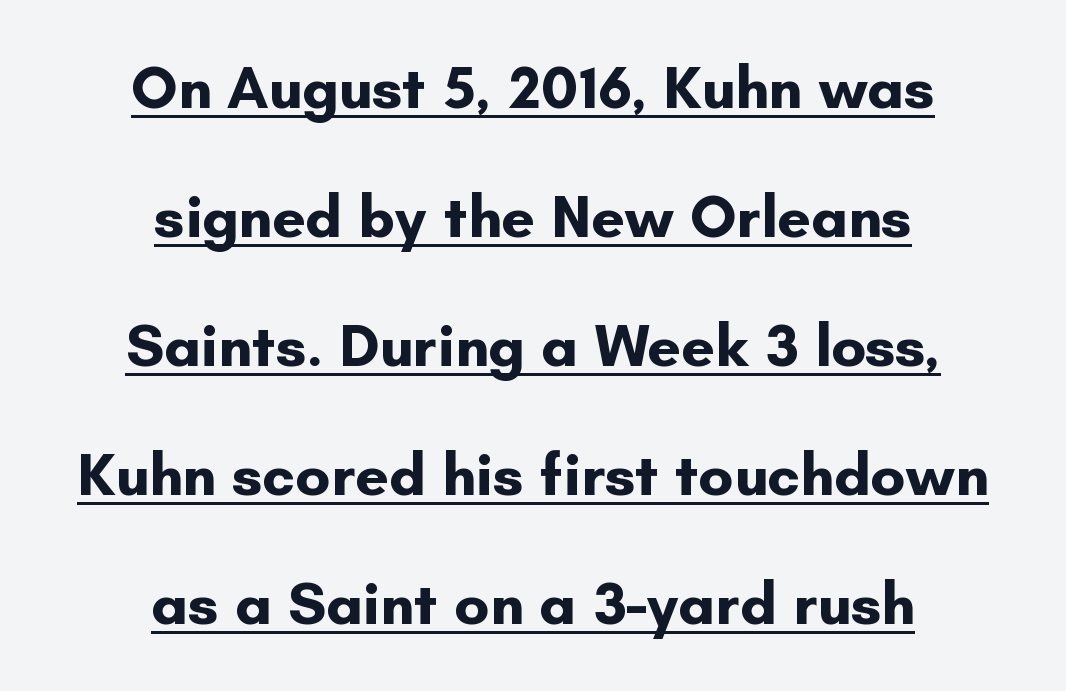
{"serif": "no", "italic": "no", "bold": "yes", "weight": "bold", "width": "normal", "stroke_contrast": "low", "x_height": "small", "monospaced": "no", "underline": "yes", "align": "center", "line_spacing": "loose", "line_spacing_ratio": 2.15, "letter_spacing": "normal", "letter_spacing_em": 0.0, "glyph_px": 60}
